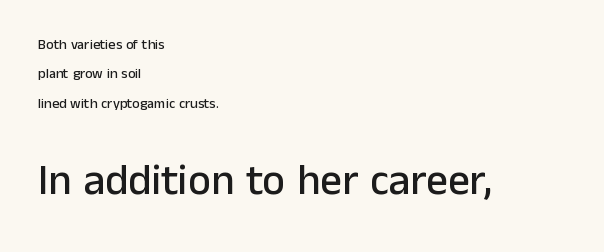
{"serif": "no", "italic": "no", "width": "normal", "stroke_contrast": "low", "x_height": "medium", "monospaced": "no", "underline": "no", "align": "left", "line_spacing": "loose", "line_spacing_ratio": 2.1, "letter_spacing": "normal", "letter_spacing_em": 0.0, "larger_block": "second", "size_ratio": 3.07, "glyph_px": 43}
